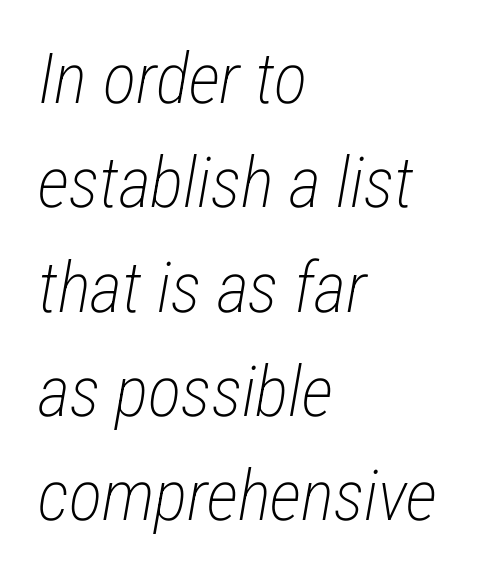
Q: Is the text bold? A: No.
Q: Is the text italic (slanted)? A: Yes, it leans right by about 12 degrees.
Q: Is the text underlined? A: No.
Q: How is the paragraph aligned? A: Left-aligned.
Q: Is the spacing between letters normal or unusually wide? A: Normal.
Q: Is the spacing between lines tight, normal or loose? A: Normal.
Q: Width (condensed, normal, or wide)? A: Condensed.
Q: Stroke contrast? A: Low.
Q: x-height? A: Medium.
Q: Monospaced? A: No.
